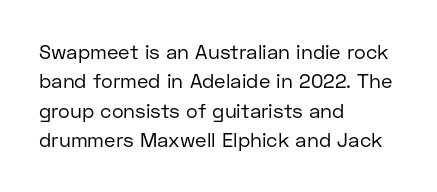
Look at the tracking — it's just the regular setting, nothing added. This sample keeps an unexceptional amount of space between lines. A typesetter would mark this as roman, not italic. Each row of text sits above clean, open space. Ink coverage per letter is moderate at most. This rendering uses left alignment, leaving the right contour irregular.
